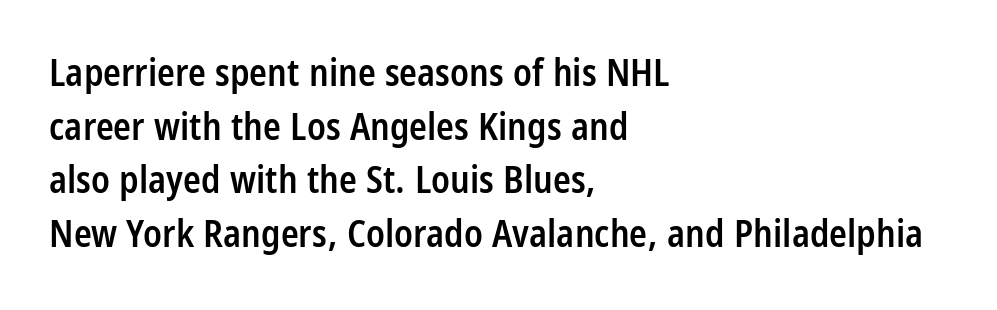
The image shows 37 px semibold, condensed sans-serif type, upright; set left-aligned, normal line spacing (1.45x), normal letter spacing, not underlined; low stroke contrast and a large x-height.
